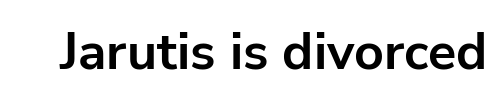
{"serif": "no", "italic": "no", "bold": "yes", "weight": "bold", "width": "normal", "stroke_contrast": "low", "x_height": "medium", "monospaced": "no", "underline": "no", "letter_spacing": "normal", "letter_spacing_em": 0.0, "glyph_px": 52}
